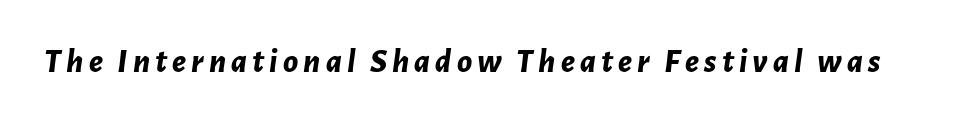
The image shows 34 px bold type, italic (leaning right); set not underlined; low stroke contrast and a medium x-height.
